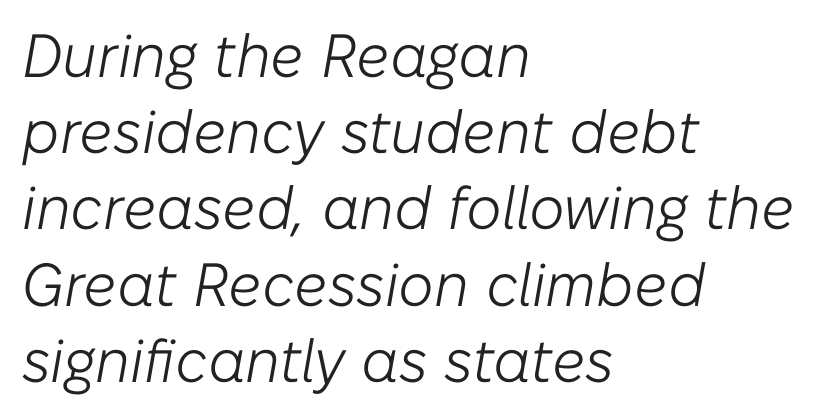
The weight would be labelled regular, book, light, or lighter still. In terms of leading, this rendering sits right in the middle. Does extra space separate the letters? No, they use regular spacing. These lines are rendered in a variable-pitch font. Designer's note — italics engaged. Descenders are the only things crossing below the line.
